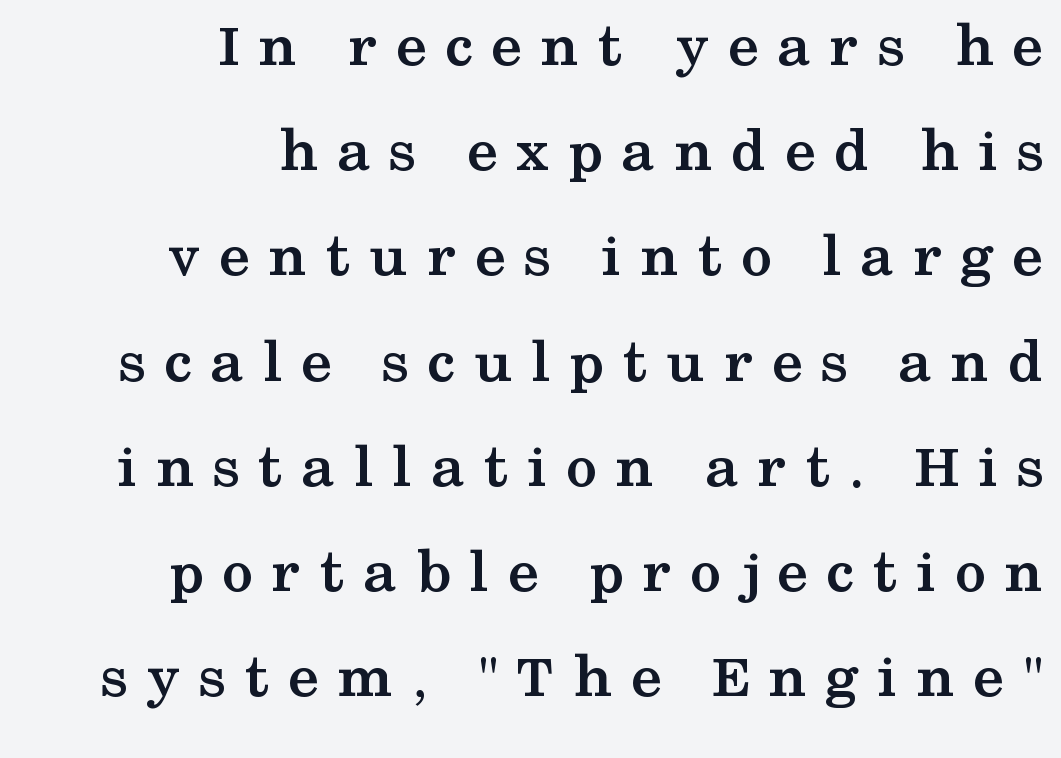
The image shows 63 px semibold, wide serif type, upright; set right-aligned, normal line spacing (1.67x), unusually wide letter spacing (+0.29 em), not underlined; medium stroke contrast and a medium x-height.
